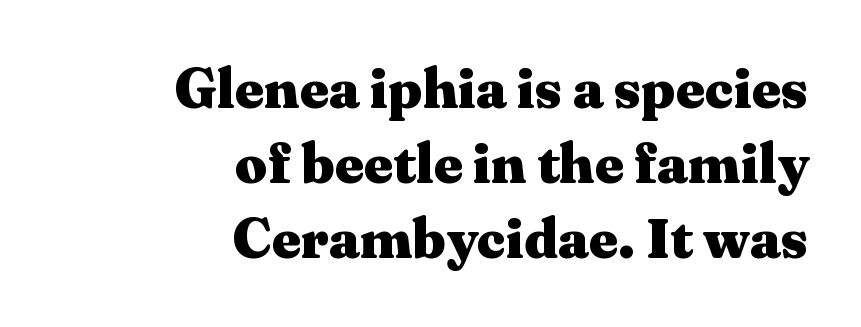
{"serif": "yes", "italic": "no", "bold": "yes", "weight": "heavy", "width": "wide", "stroke_contrast": "medium", "x_height": "medium", "monospaced": "no", "underline": "no", "align": "right", "line_spacing": "normal", "line_spacing_ratio": 1.34, "letter_spacing": "normal", "letter_spacing_em": 0.0, "glyph_px": 56}
